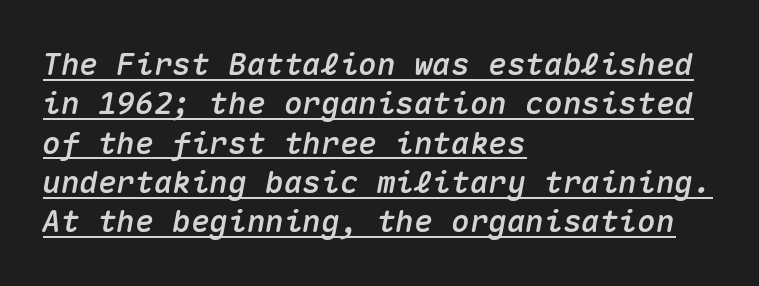
The image shows 31 px text type, italic (leaning right), monospaced; set left-aligned, normal line spacing (1.27x), normal letter spacing, underlined; medium stroke contrast and a medium x-height.
